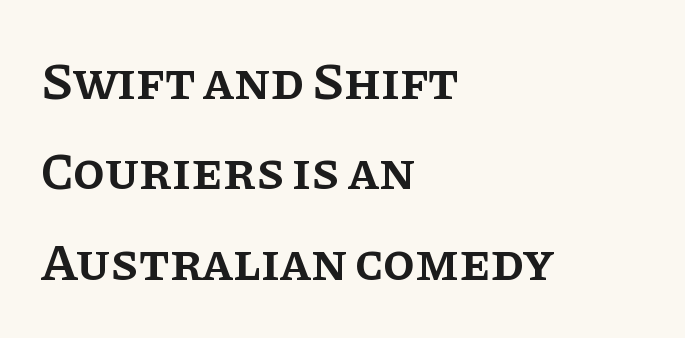
Ordinary non-slanted type is in use. The passage shown has conventional tracking throughout. This sample uses a serif face. Is the block centered? No — it sits flush against the left margin. The characters look somewhat weighty, a semibold short of true bold. The letters advance in unequal steps, a hallmark of proportional type.
